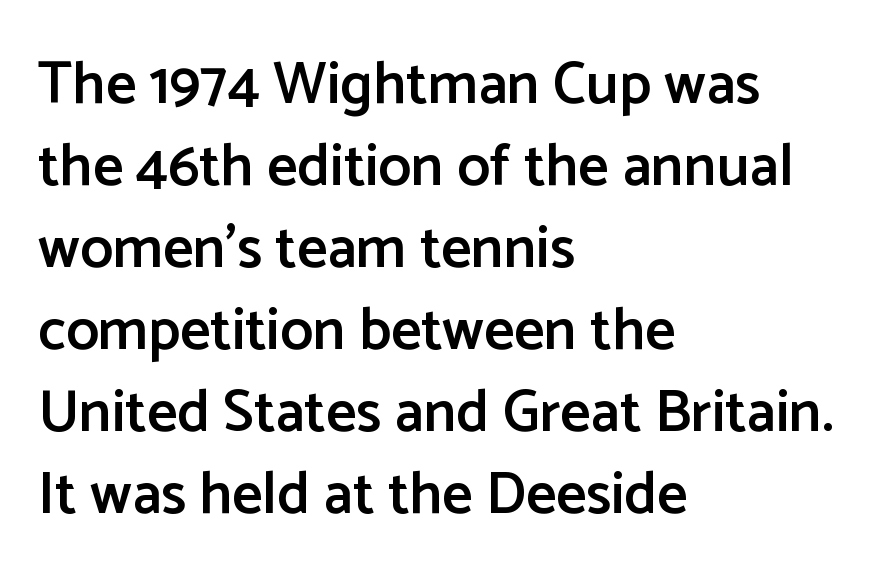
The image shows 59 px semibold sans-serif type, upright; set left-aligned, normal line spacing (1.39x), normal letter spacing, not underlined; low stroke contrast and a medium x-height.
